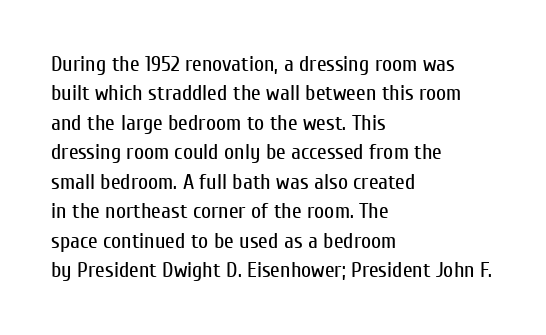
Bare-footed words on every line. Every stem runs plumb, perpendicular to the baseline. The typesetting does not lean heavy: it is not bold. Tracking value appears to be zero — textbook default spacing. The vertical gap from one line to the next is medium.
